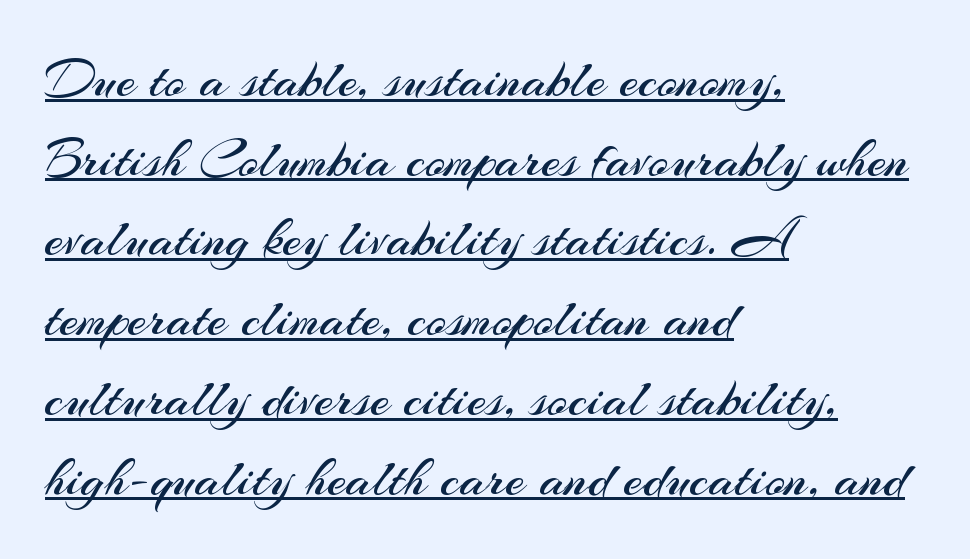
Q: Is the text bold? A: No.
Q: Is the text italic (slanted)? A: Yes.
Q: Is the typeface a serif or a sans-serif typeface? A: Sans-serif.
Q: Is the text underlined? A: Yes.
Q: How is the paragraph aligned? A: Left-aligned.
Q: Is the spacing between letters normal or unusually wide? A: Normal.
Q: Is the spacing between lines tight, normal or loose? A: Normal.
Q: Width (condensed, normal, or wide)? A: Normal.
Q: Stroke contrast? A: Medium.
Q: x-height? A: Small.
Q: Monospaced? A: No.
